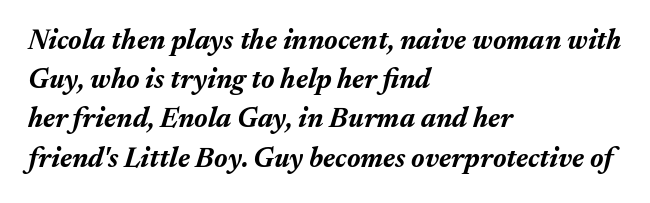
{"italic": "yes", "lean": "right", "slant_degrees": 17, "bold": "yes", "weight": "bold", "width": "normal", "stroke_contrast": "medium", "x_height": "medium", "monospaced": "no", "underline": "no", "align": "left", "line_spacing": "normal", "line_spacing_ratio": 1.4, "letter_spacing": "normal", "letter_spacing_em": 0.0, "glyph_px": 28}
